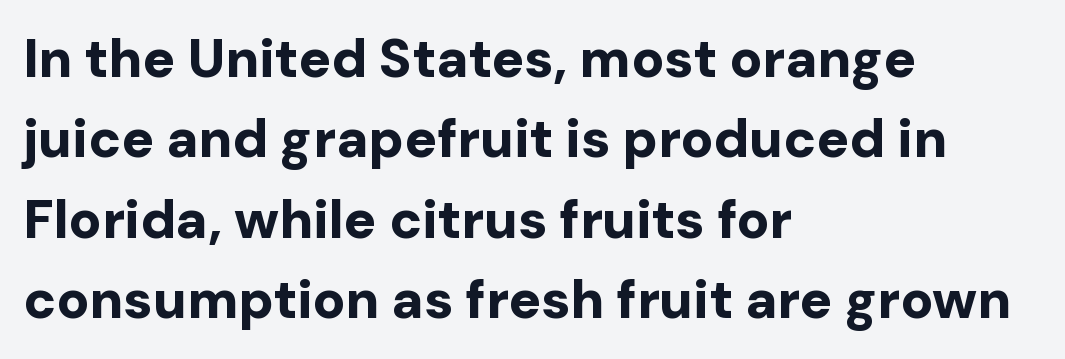
{"serif": "no", "italic": "no", "bold": "yes", "weight": "bold", "width": "normal", "stroke_contrast": "low", "x_height": "medium", "monospaced": "no", "underline": "no", "align": "left", "line_spacing": "normal", "line_spacing_ratio": 1.49, "letter_spacing": "normal", "letter_spacing_em": 0.0, "glyph_px": 54}
